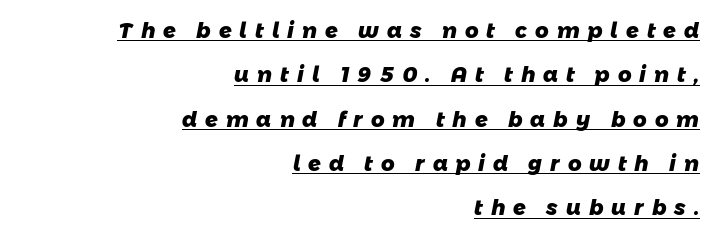
{"bold": "yes", "underline": "yes", "align": "right", "line_spacing": "loose", "line_spacing_ratio": 2.11, "letter_spacing": "wide", "letter_spacing_em": 0.38, "glyph_px": 21}
